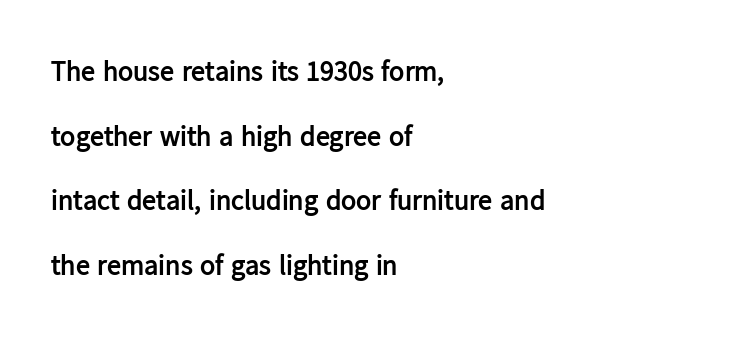
Q: Is the text bold? A: Yes.
Q: Is the text italic (slanted)? A: No, it is upright.
Q: Is the typeface a serif or a sans-serif typeface? A: Sans-serif.
Q: Is the text underlined? A: No.
Q: How is the paragraph aligned? A: Left-aligned.
Q: Is the spacing between letters normal or unusually wide? A: Normal.
Q: Is the spacing between lines tight, normal or loose? A: Loose.
Q: Width (condensed, normal, or wide)? A: Normal.
Q: Stroke contrast? A: Low.
Q: x-height? A: Medium.
Q: Monospaced? A: No.
